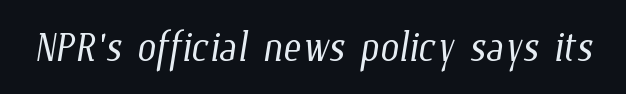
{"bold": "no", "weight": "light", "width": "condensed", "stroke_contrast": "low", "x_height": "medium", "monospaced": "no", "underline": "no", "letter_spacing": "normal", "letter_spacing_em": 0.0, "glyph_px": 55}
